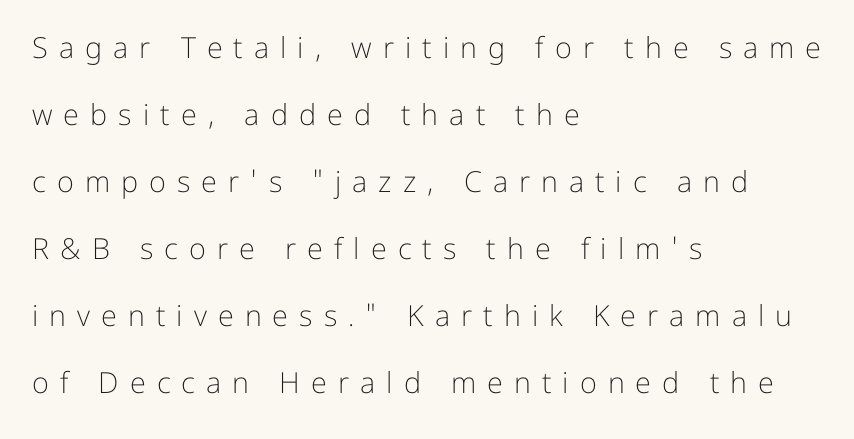
{"serif": "no", "italic": "no", "bold": "no", "weight": "light", "width": "normal", "stroke_contrast": "low", "x_height": "medium", "monospaced": "no", "underline": "no", "align": "left", "line_spacing": "loose", "line_spacing_ratio": 2.31, "letter_spacing": "wide", "letter_spacing_em": 0.38, "glyph_px": 29}
